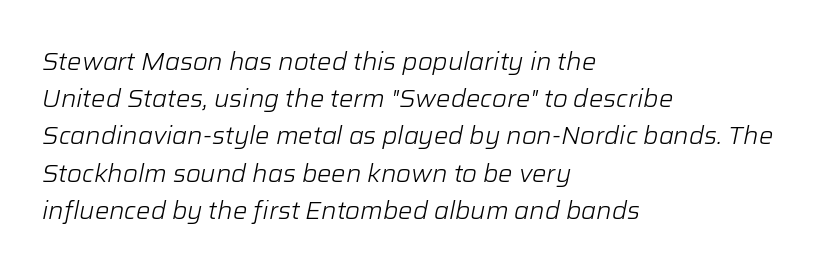
Any mark beneath the type? The region is blank. Glyph-to-glyph distance matches everyday printed text. Would a proofreader flag this as italicized? Yes. In CSS terms this would be text-align: left. Vertical spacing — default.
